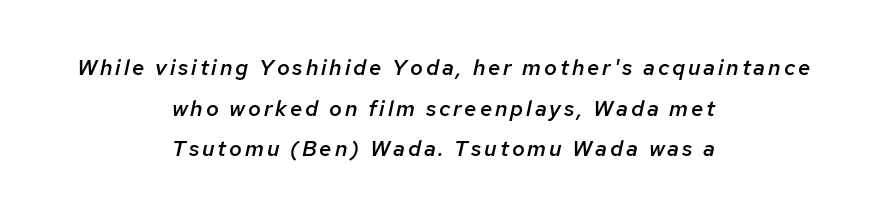
Q: Is the text bold? A: Semi-bold.
Q: Is the text italic (slanted)? A: Yes, it leans right by about 12 degrees.
Q: Is the text underlined? A: No.
Q: How is the paragraph aligned? A: Centered.
